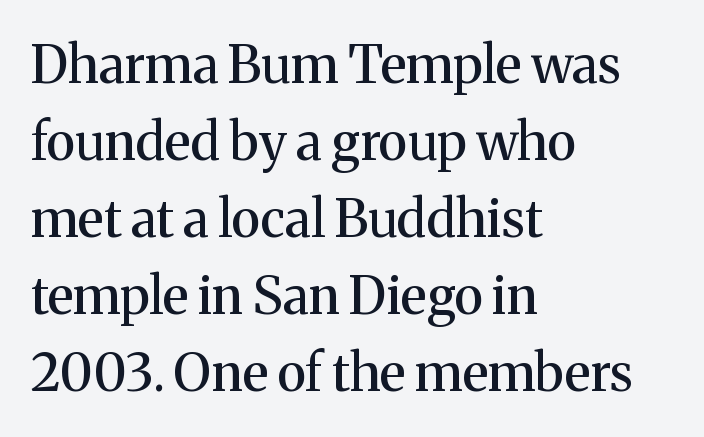
{"serif": "yes", "italic": "no", "width": "normal", "stroke_contrast": "medium", "x_height": "medium", "monospaced": "no", "underline": "no", "align": "left", "line_spacing": "normal", "line_spacing_ratio": 1.48, "letter_spacing": "normal", "letter_spacing_em": 0.0, "glyph_px": 52}
